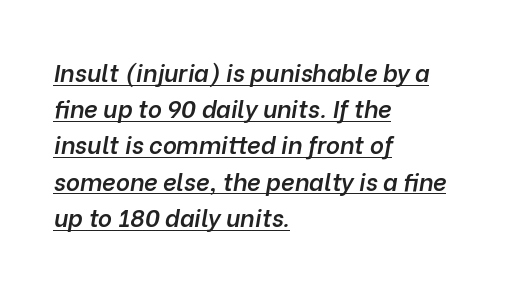
{"italic": "yes", "lean": "right", "slant_degrees": 10, "bold": "semi", "underline": "yes", "align": "left", "line_spacing": "normal", "line_spacing_ratio": 1.51, "letter_spacing": "normal", "letter_spacing_em": 0.0, "glyph_px": 24}
